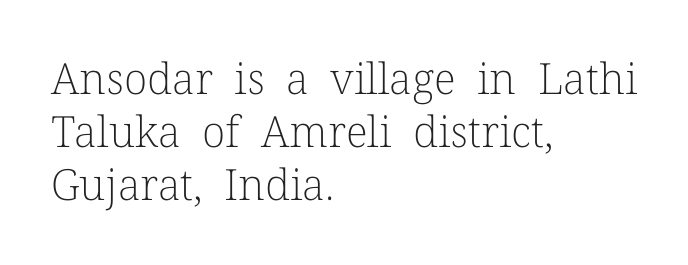
{"serif": "yes", "italic": "no", "bold": "no", "weight": "light", "width": "normal", "stroke_contrast": "low", "x_height": "medium", "monospaced": "no", "underline": "no", "align": "left", "line_spacing_ratio": 1.23, "letter_spacing": "normal", "letter_spacing_em": 0.0, "glyph_px": 43}
